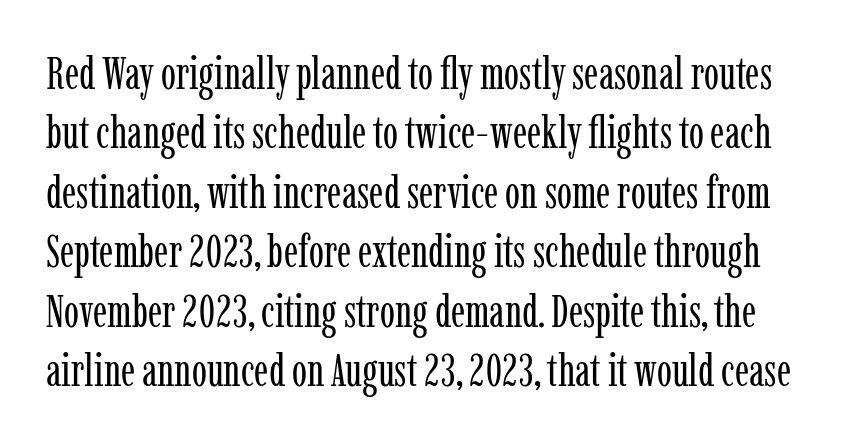
{"serif": "yes", "italic": "no", "bold": "no", "weight": "regular", "width": "condensed", "stroke_contrast": "low", "x_height": "medium", "monospaced": "no", "underline": "no", "line_spacing": "normal", "line_spacing_ratio": 1.32, "letter_spacing": "normal", "letter_spacing_em": 0.0, "glyph_px": 45}
